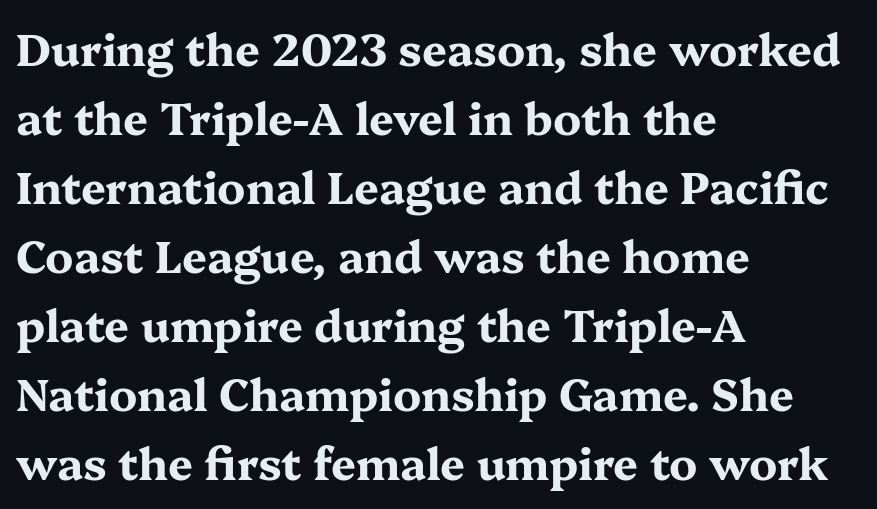
The image shows 44 px bold, wide serif type, upright; set left-aligned, normal line spacing (1.57x), normal letter spacing, not underlined; medium stroke contrast and a medium x-height.
